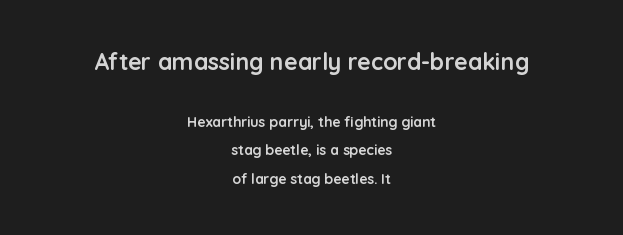
{"italic": "no", "bold": "yes", "underline": "no", "align": "center", "line_spacing": "loose", "line_spacing_ratio": 2.05, "letter_spacing": "normal", "letter_spacing_em": 0.0, "larger_block": "first", "size_ratio": 1.64, "glyph_px": 23}
